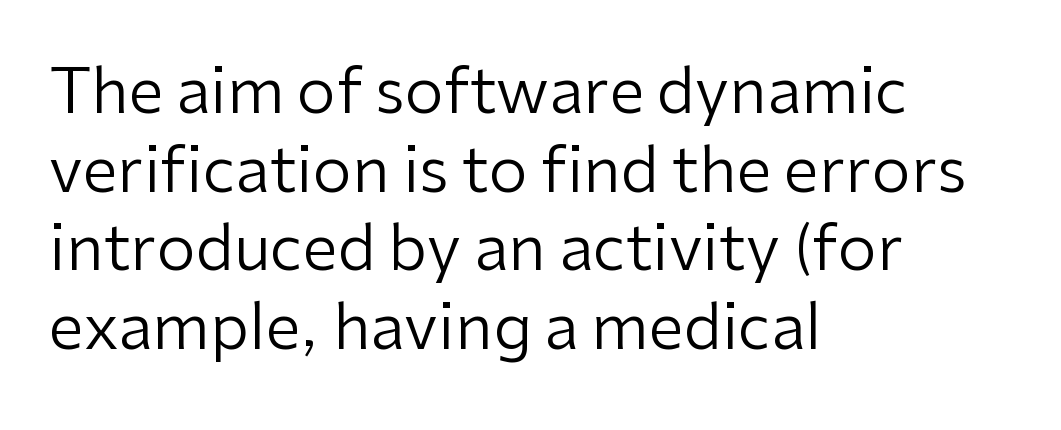
{"serif": "no", "italic": "no", "bold": "no", "weight": "regular", "width": "normal", "stroke_contrast": "low", "x_height": "medium", "monospaced": "no", "underline": "no", "align": "left", "line_spacing": "normal", "line_spacing_ratio": 1.25, "letter_spacing": "normal", "letter_spacing_em": 0.0, "glyph_px": 63}
